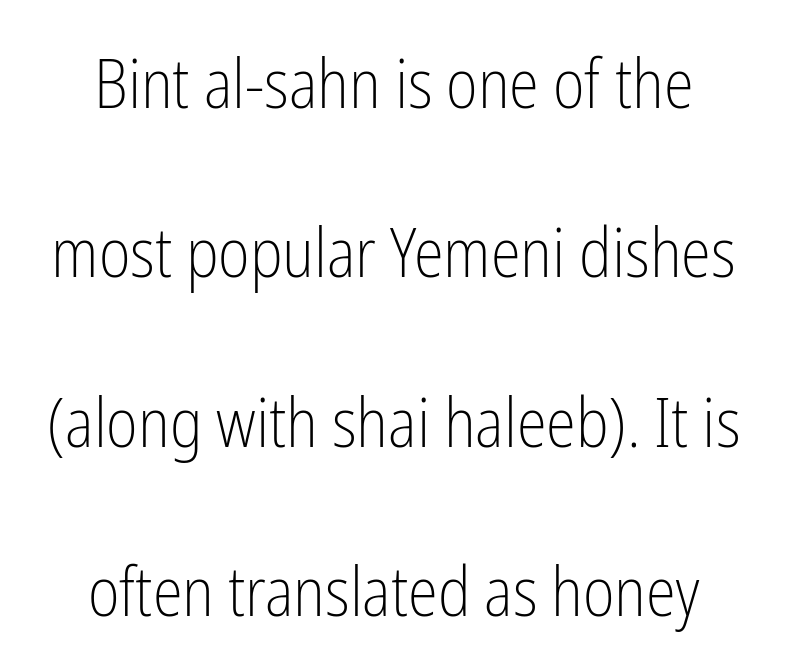
The area under the type is left untouched. Type style note: lacks serifs. This is the regular roman posture of the typeface. The passage shown is not bold in any degree. Baseline-to-baseline distance is far greater than the letter height.
